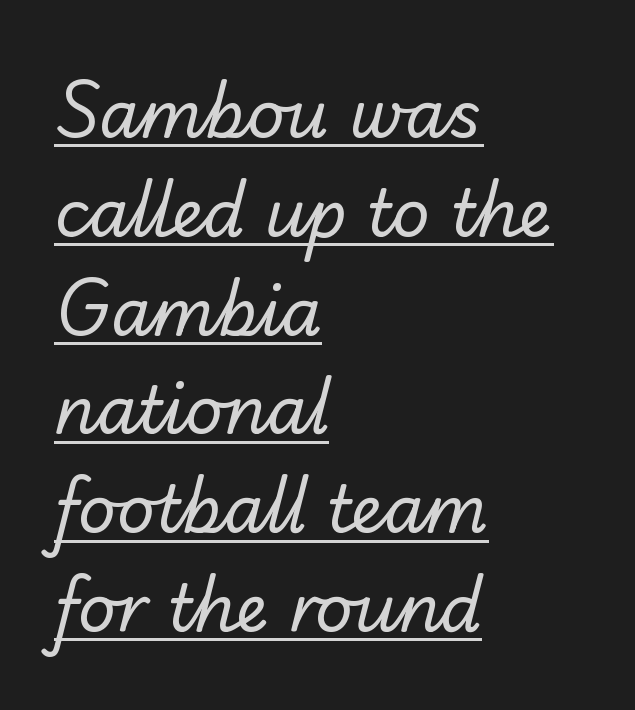
{"serif": "no", "bold": "no", "weight": "regular", "width": "normal", "stroke_contrast": "low", "x_height": "small", "monospaced": "no", "underline": "yes", "align": "left", "line_spacing": "normal", "line_spacing_ratio": 1.52, "letter_spacing": "normal", "letter_spacing_em": 0.0, "glyph_px": 65}
